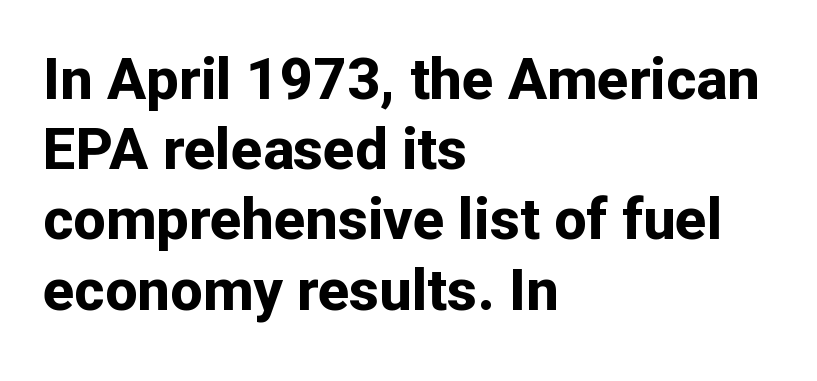
{"serif": "no", "italic": "no", "bold": "yes", "weight": "bold", "width": "normal", "stroke_contrast": "low", "x_height": "medium", "monospaced": "no", "underline": "no", "align": "left", "line_spacing_ratio": 1.21, "letter_spacing": "normal", "letter_spacing_em": 0.0, "glyph_px": 58}
